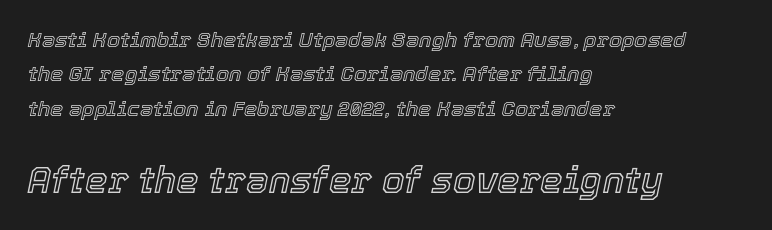
Q: Is the text italic (slanted)? A: Yes, it leans right by about 12 degrees.
Q: Is the text underlined? A: No.
Q: How is the paragraph aligned? A: Left-aligned.
Q: Is the spacing between letters normal or unusually wide? A: Normal.
Q: Is the spacing between lines tight, normal or loose? A: Normal.
Q: Which block of text is set in a larger size, the first (top) or the second (bottom)? A: The second (bottom) one.
Q: Width (condensed, normal, or wide)? A: Normal.
Q: x-height? A: Medium.
Q: Monospaced? A: No.
